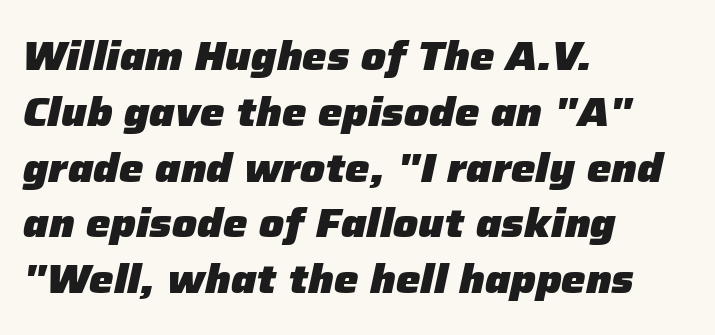
{"italic": "yes", "lean": "right", "slant_degrees": 12, "bold": "yes", "weight": "heavy", "width": "normal", "stroke_contrast": "low", "x_height": "medium", "monospaced": "no", "underline": "no", "align": "left", "line_spacing": "normal", "line_spacing_ratio": 1.36, "letter_spacing": "normal", "letter_spacing_em": 0.0, "glyph_px": 41}
